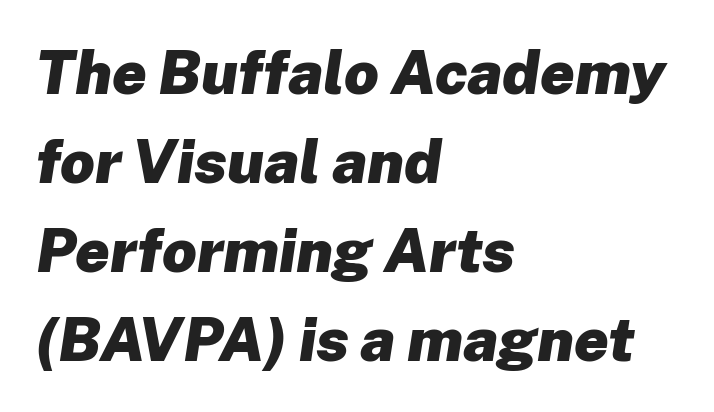
The image shows 61 px heavy type, italic (leaning right); set left-aligned, normal line spacing (1.46x), normal letter spacing, not underlined; low stroke contrast and a medium x-height.
